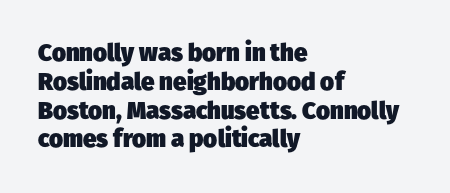
The image shows 24 px bold type; set left-aligned, line spacing 1.2x, normal letter spacing, not underlined.
